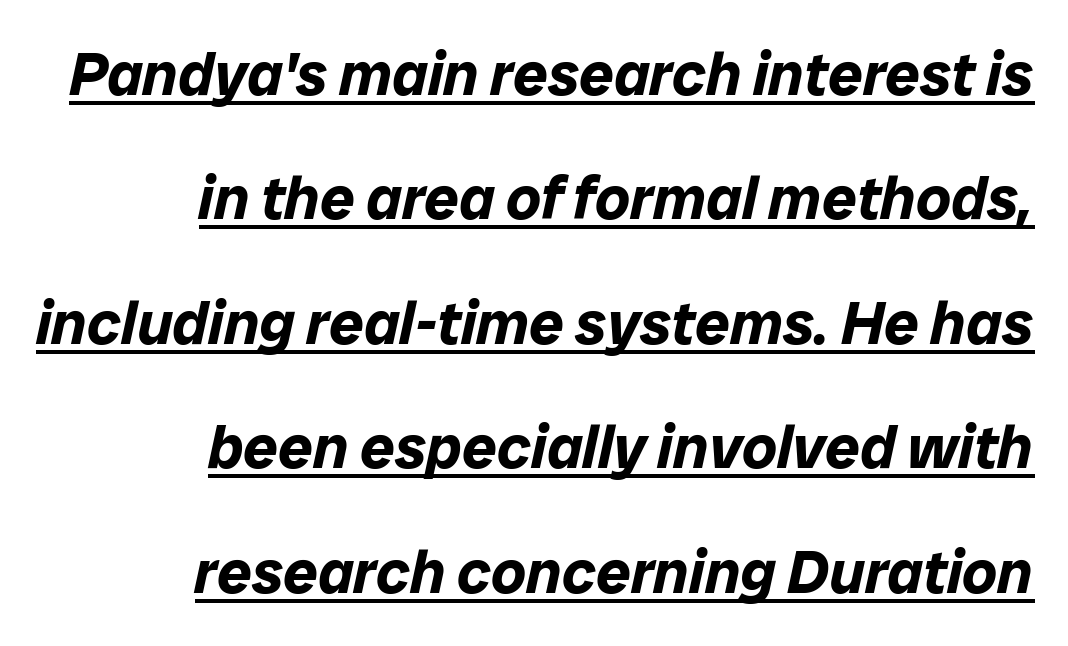
The image shows 61 px bold type, italic (leaning right); set right-aligned, loose line spacing (2.04x), normal letter spacing, underlined; low stroke contrast and a medium x-height.
